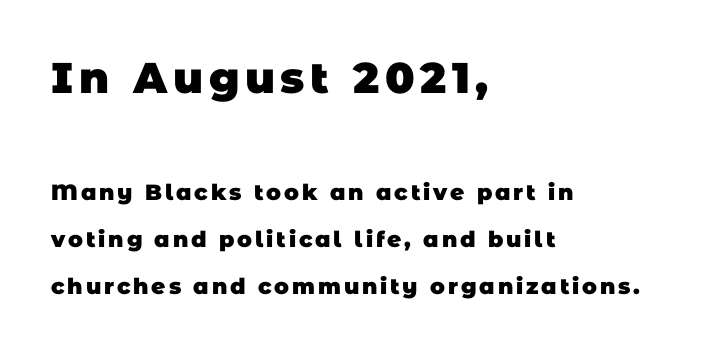
The image shows 43 px heavy sans-serif type; set left-aligned, loose line spacing (2.15x), not underlined; the first (top) block is 1.95x larger; low stroke contrast and a large x-height.
